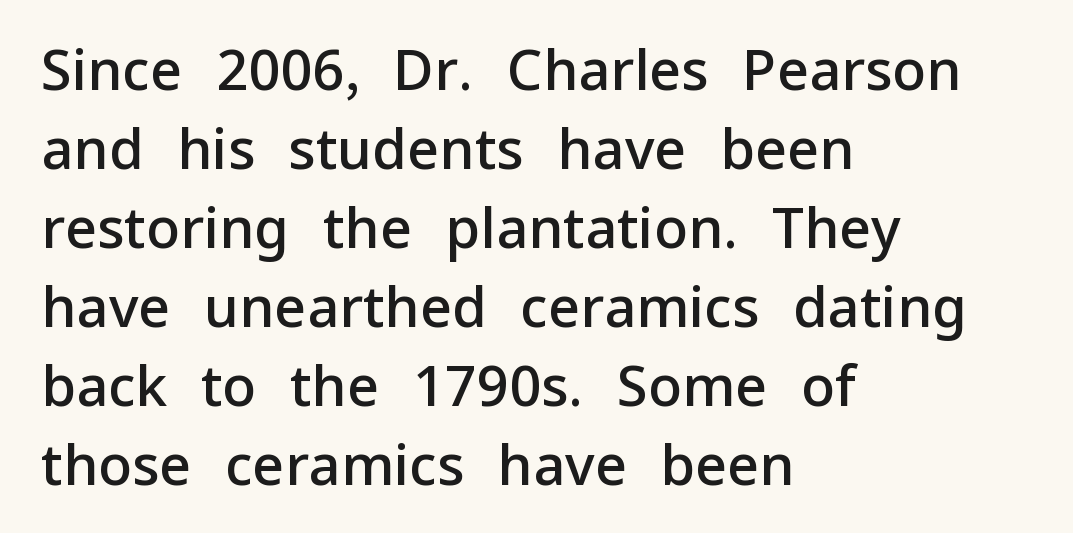
{"serif": "no", "italic": "no", "bold": "semi", "weight": "semibold", "width": "normal", "stroke_contrast": "low", "x_height": "medium", "monospaced": "no", "underline": "no", "align": "left", "line_spacing": "normal", "line_spacing_ratio": 1.41, "letter_spacing": "normal", "letter_spacing_em": 0.0, "glyph_px": 56}
